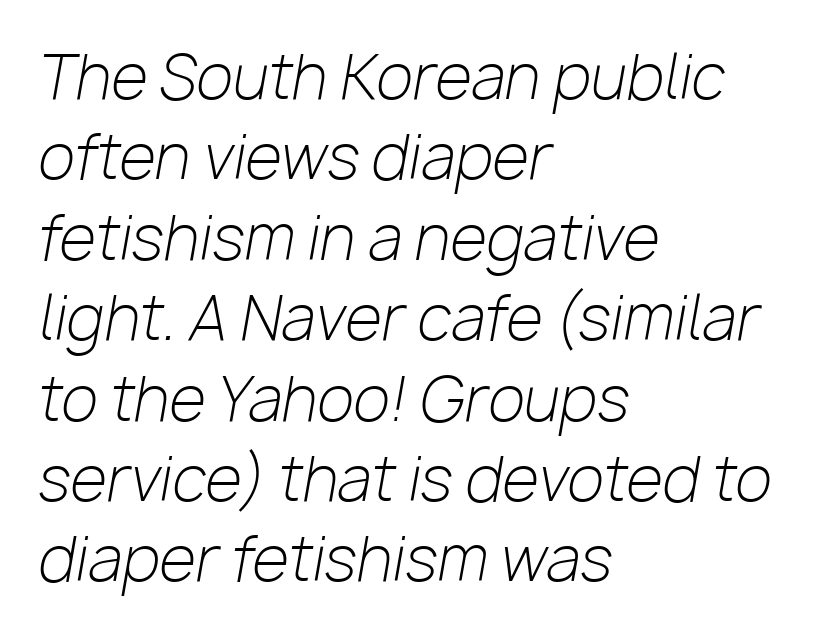
The image shows 60 px light type, italic (leaning right); set left-aligned, normal line spacing (1.34x), normal letter spacing, not underlined; low stroke contrast and a medium x-height.
